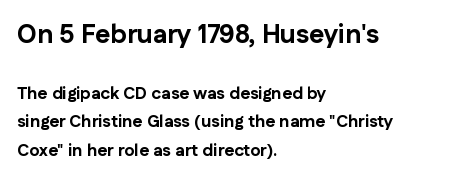
The image shows 26 px bold type, upright; set left-aligned, normal line spacing (1.69x), normal letter spacing, not underlined; the first (top) block is 1.53x larger.
